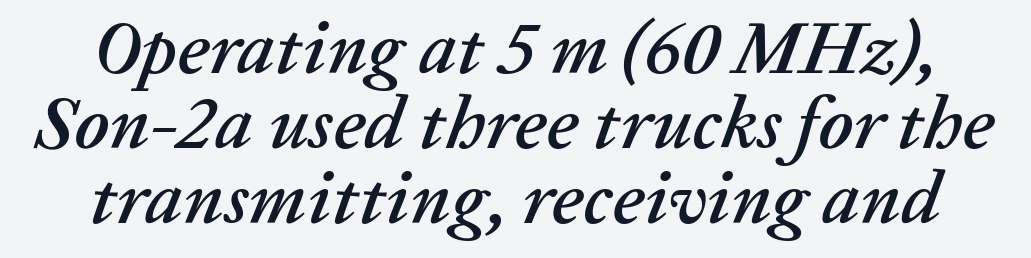
{"italic": "yes", "lean": "right", "slant_degrees": 20, "width": "normal", "stroke_contrast": "low", "x_height": "medium", "monospaced": "no", "underline": "no", "line_spacing": "tight", "line_spacing_ratio": 1.0, "letter_spacing": "normal", "letter_spacing_em": 0.0, "glyph_px": 75}
